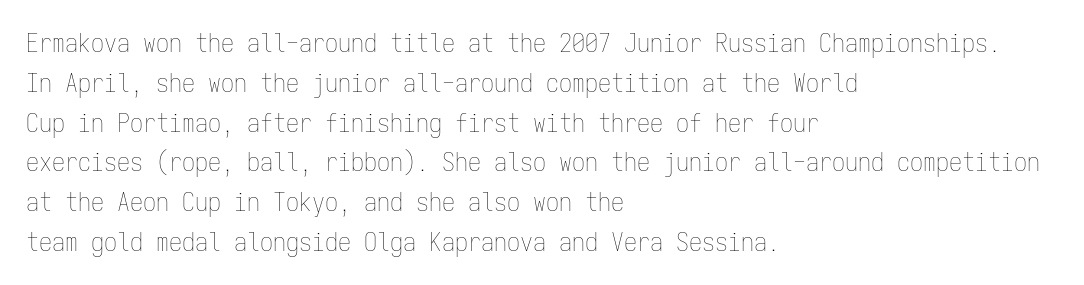
Q: Is the text bold? A: No.
Q: Is the text italic (slanted)? A: No, it is upright.
Q: Is the text underlined? A: No.
Q: How is the paragraph aligned? A: Left-aligned.
Q: Is the spacing between letters normal or unusually wide? A: Normal.
Q: Is the spacing between lines tight, normal or loose? A: Normal.
